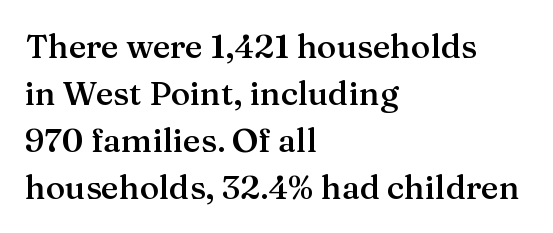
The image shows 33 px semibold serif type, upright; set left-aligned, normal line spacing (1.42x), normal letter spacing, not underlined; medium stroke contrast and a medium x-height.
